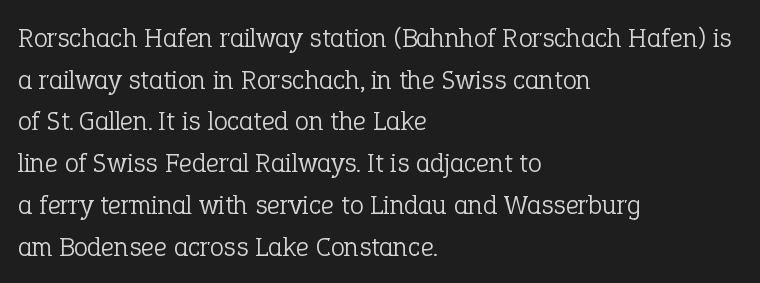
Descenders are the only things crossing below the line. The designer went with a serif here, giving each stem small feet. How would I describe the line gaps? Plain and ordinary. Proportional: the letters do not fall into vertical columns.
